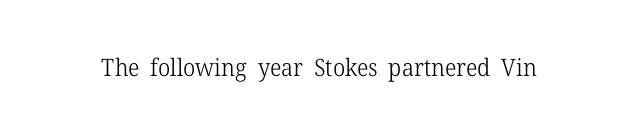
The image shows 24 px text type, upright; set normal letter spacing, not underlined.
